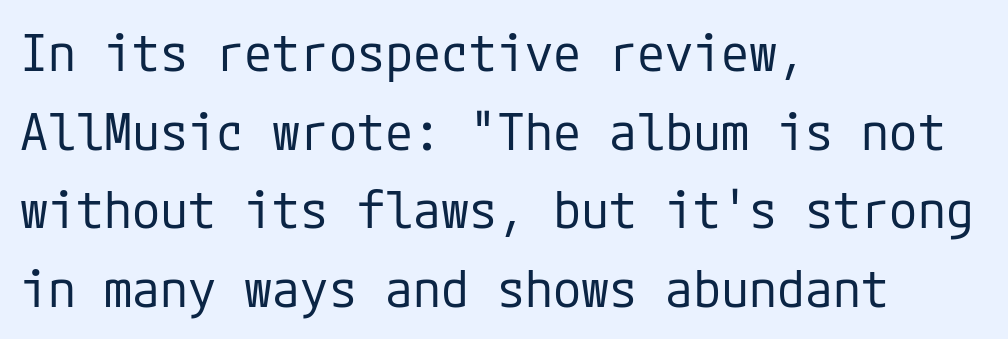
Q: Is the text bold? A: No.
Q: Is the text italic (slanted)? A: No, it is upright.
Q: Is the typeface a serif or a sans-serif typeface? A: Sans-serif.
Q: Is the text underlined? A: No.
Q: How is the paragraph aligned? A: Left-aligned.
Q: Is the spacing between letters normal or unusually wide? A: Normal.
Q: Is the spacing between lines tight, normal or loose? A: Normal.
Q: Width (condensed, normal, or wide)? A: Normal.
Q: Stroke contrast? A: Low.
Q: x-height? A: Medium.
